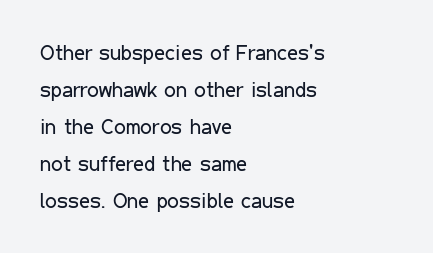
{"italic": "no", "bold": "no", "underline": "no", "align": "left", "line_spacing_ratio": 1.76, "letter_spacing": "normal", "letter_spacing_em": 0.0, "glyph_px": 21}
